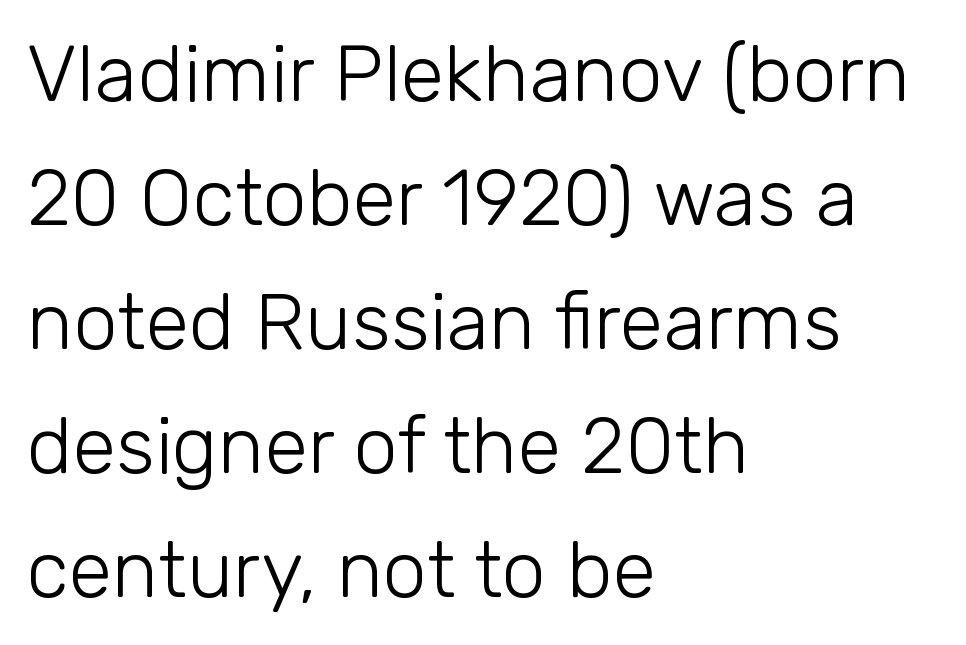
The image shows 79 px light sans-serif type, upright; set left-aligned, normal line spacing (1.57x), normal letter spacing, not underlined; low stroke contrast and a medium x-height.
